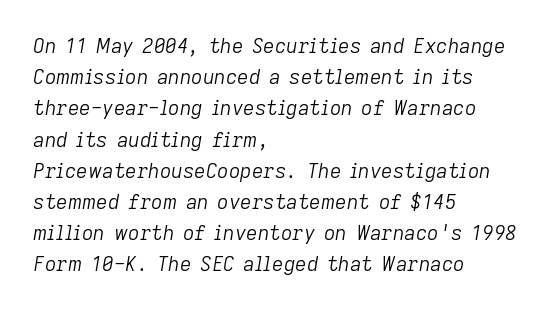
The image shows 20 px text type, italic (leaning right); set left-aligned, normal line spacing (1.56x), normal letter spacing, not underlined.
